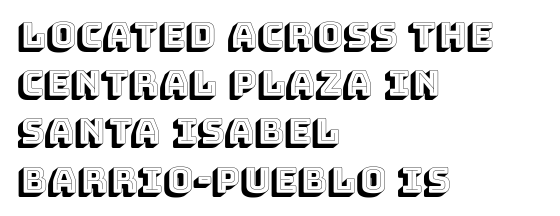
The passage shown is typed in a proportional face where columns would drift. The specimen reads as upright at a glance. Notice how the passage keeps a crisp vertical edge on the left only. Successive baselines arrive at the customary interval. The glyphs are unaccompanied by any horizontal stroke below them. Here the glyphs are tracked normally, forming tight word shapes.
